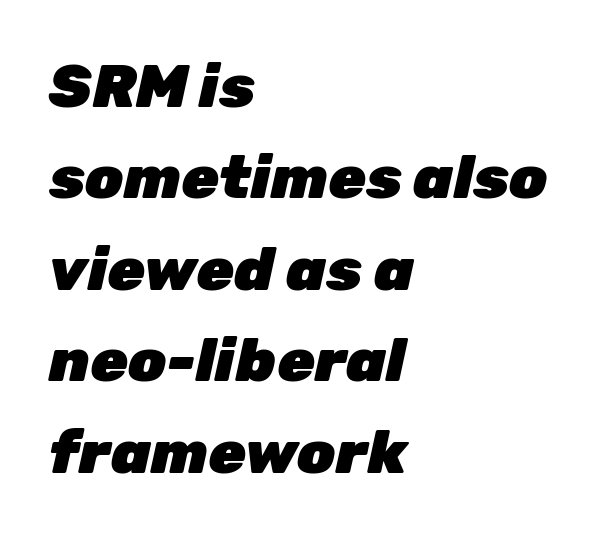
Q: Is the text bold? A: Yes.
Q: Is the text italic (slanted)? A: Yes, it leans right by about 12 degrees.
Q: Is the text underlined? A: No.
Q: How is the paragraph aligned? A: Left-aligned.
Q: Is the spacing between letters normal or unusually wide? A: Normal.
Q: Is the spacing between lines tight, normal or loose? A: Normal.
Q: Width (condensed, normal, or wide)? A: Normal.
Q: Stroke contrast? A: Low.
Q: x-height? A: Medium.
Q: Monospaced? A: No.
